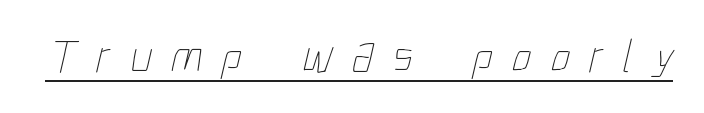
The image shows 48 px thin, condensed type; set unusually wide letter spacing (+0.41 em), underlined; low stroke contrast and a medium x-height.
